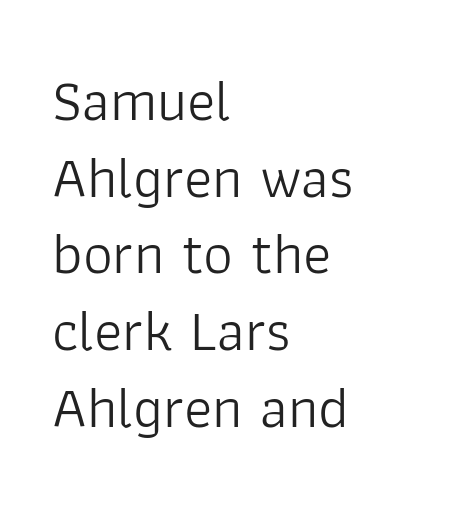
{"serif": "no", "italic": "no", "bold": "no", "weight": "light", "width": "normal", "stroke_contrast": "low", "x_height": "medium", "monospaced": "no", "underline": "no", "align": "left", "line_spacing": "normal", "line_spacing_ratio": 1.3, "letter_spacing": "normal", "letter_spacing_em": 0.0, "glyph_px": 59}
